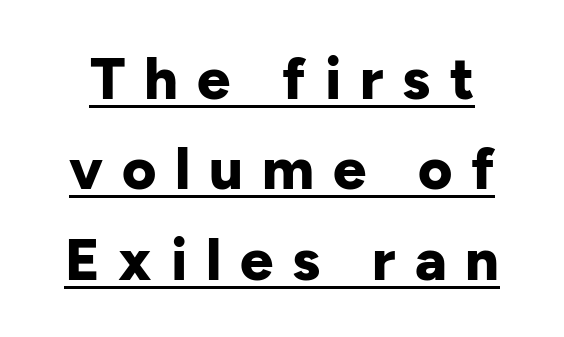
The image shows 59 px bold sans-serif type, upright; set normal line spacing (1.53x), unusually wide letter spacing (+0.32 em), underlined; low stroke contrast and a medium x-height.
